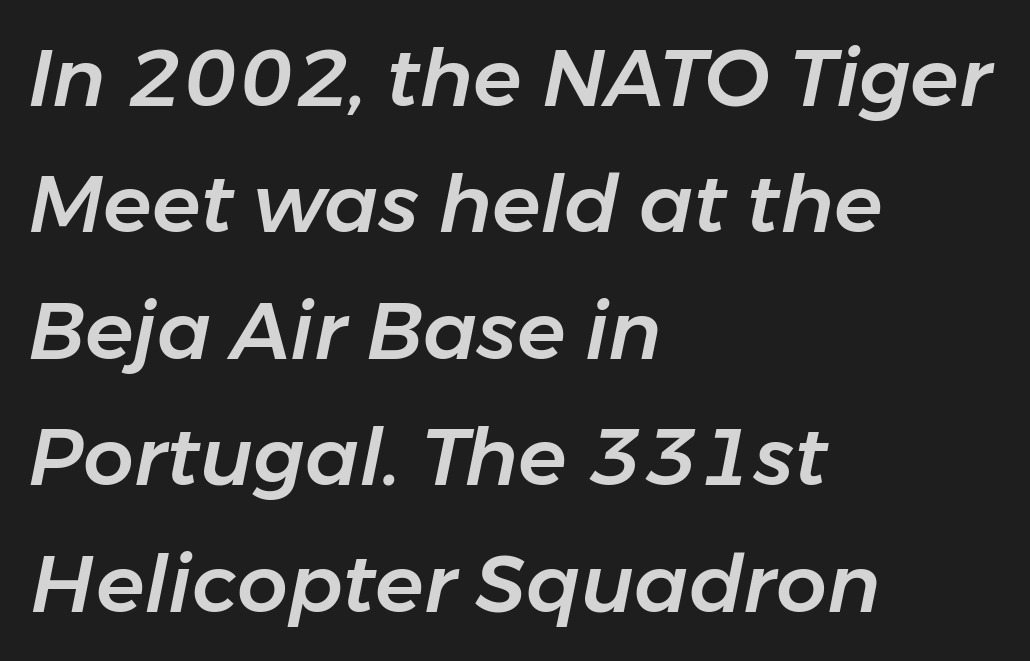
The text carries the slant typical of an italic or oblique font. The type is set solid horizontally, with unmodified tracking. Varying glyph widths throughout — classic text-font behaviour. The string is rendered with underlining switched off.
